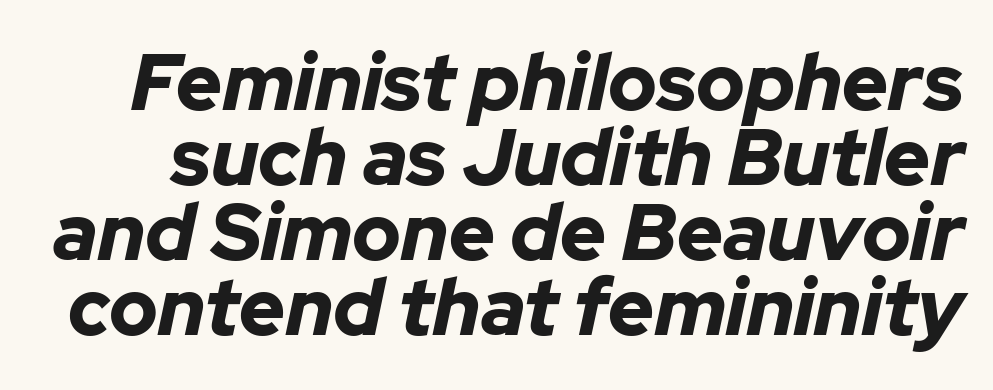
{"italic": "yes", "lean": "right", "slant_degrees": 12, "bold": "yes", "weight": "bold", "width": "normal", "stroke_contrast": "low", "x_height": "medium", "monospaced": "no", "underline": "no", "line_spacing": "tight", "line_spacing_ratio": 0.95, "letter_spacing": "normal", "letter_spacing_em": 0.0, "glyph_px": 79}
